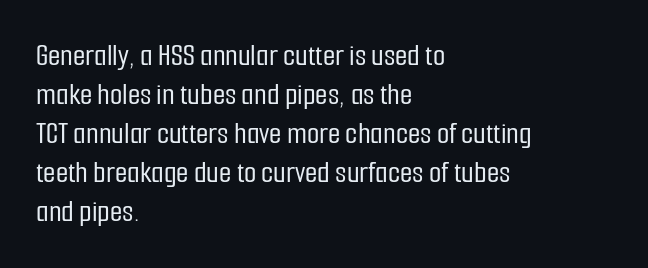
You could not count columns in this text — the font is proportionally spaced. Nobody drew a line under any word here. Teacher's note: observe the even left margin — that is flush-left alignment. No italicization has been applied; the sample stays upright.
